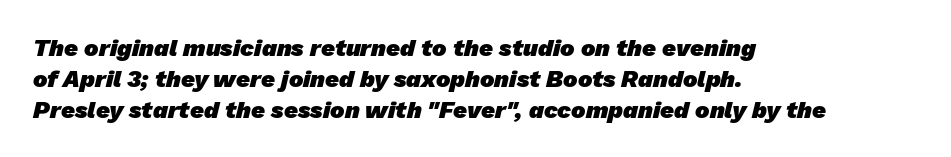
The image shows 24 px bold type; set left-aligned, normal line spacing (1.29x), normal letter spacing, not underlined.
